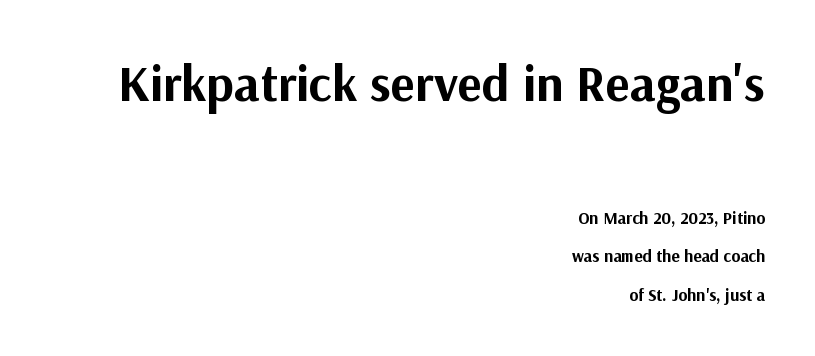
The image shows 51 px bold sans-serif type, upright; set right-aligned, loose line spacing (2.27x), normal letter spacing, not underlined; the first (top) block is 3.0x larger; medium stroke contrast and a medium x-height.
